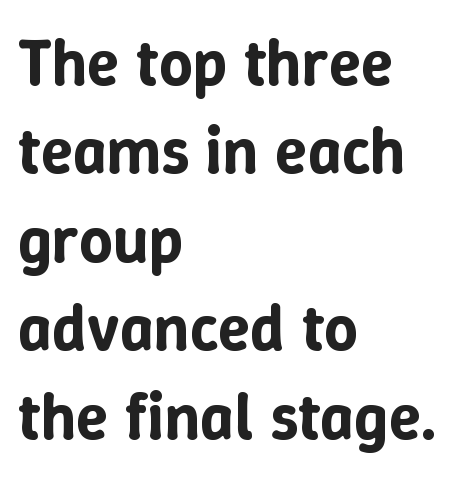
Varying glyph widths throughout — classic text-font behaviour. A student would call this left alignment; a typographer would say flush left, rag right. Students, note that the glyphs here touch the page at normal intervals. Vertically, the passage feels balanced, rows spaced as you'd expect.
